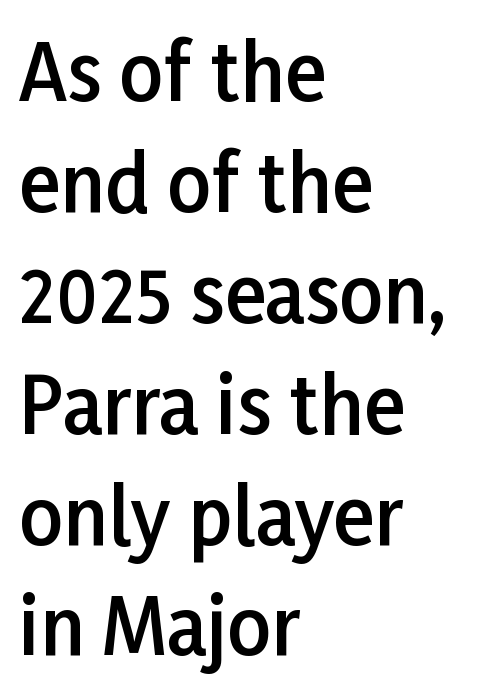
{"serif": "no", "italic": "no", "bold": "semi", "weight": "semibold", "width": "normal", "stroke_contrast": "low", "x_height": "medium", "monospaced": "no", "underline": "no", "align": "left", "line_spacing": "normal", "line_spacing_ratio": 1.44, "letter_spacing": "normal", "letter_spacing_em": 0.0, "glyph_px": 77}
